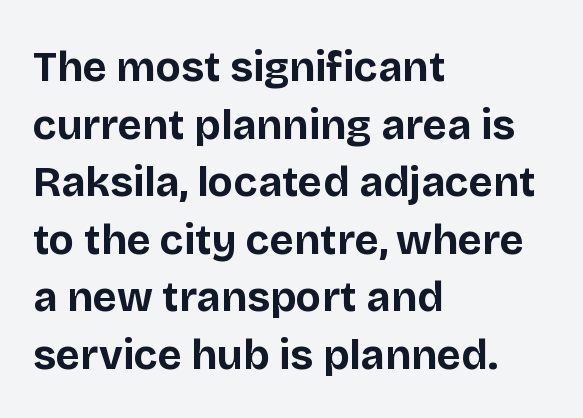
{"serif": "no", "italic": "no", "bold": "yes", "weight": "bold", "width": "normal", "stroke_contrast": "low", "x_height": "large", "monospaced": "no", "underline": "no", "align": "left", "line_spacing": "normal", "line_spacing_ratio": 1.37, "letter_spacing": "normal", "letter_spacing_em": 0.0, "glyph_px": 42}
